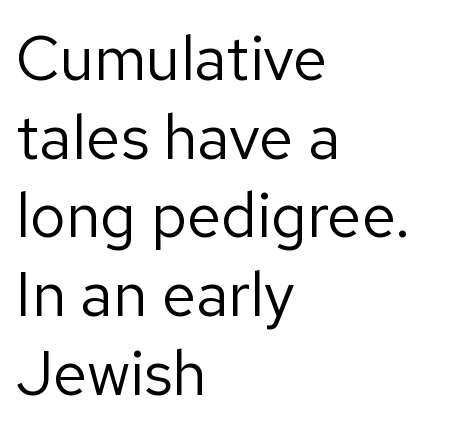
{"serif": "no", "italic": "no", "bold": "no", "weight": "regular", "width": "normal", "stroke_contrast": "low", "x_height": "medium", "monospaced": "no", "underline": "no", "align": "left", "line_spacing": "normal", "line_spacing_ratio": 1.27, "letter_spacing": "normal", "letter_spacing_em": 0.0, "glyph_px": 62}
